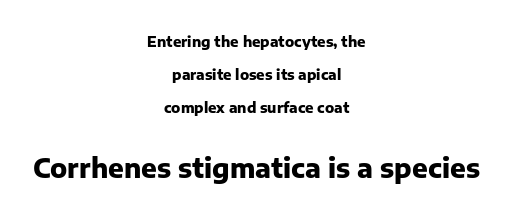
Q: Is the text bold? A: Yes.
Q: Is the text italic (slanted)? A: No, it is upright.
Q: Is the text underlined? A: No.
Q: How is the paragraph aligned? A: Centered.
Q: Is the spacing between letters normal or unusually wide? A: Normal.
Q: Is the spacing between lines tight, normal or loose? A: Loose.
Q: Which block of text is set in a larger size, the first (top) or the second (bottom)? A: The second (bottom) one.
